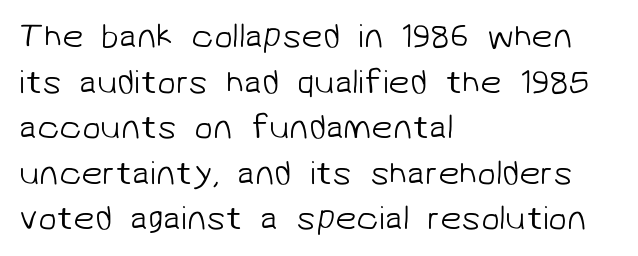
The letterforms sit shoulder to shoulder at normal distance. A classic flush-left, rag-right setting is used for this passage. The space between consecutive lines is moderate. Beneath every word, the page is bare. You can tell from the bare stems that sans-serif type was used.
